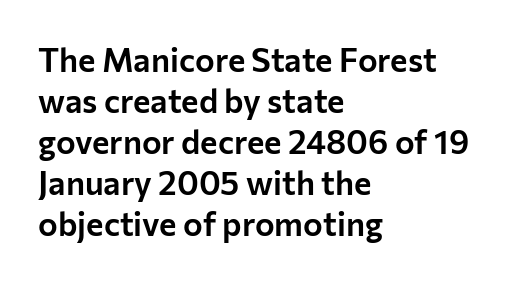
{"serif": "no", "italic": "no", "width": "normal", "stroke_contrast": "low", "x_height": "medium", "monospaced": "no", "underline": "no", "align": "left", "line_spacing_ratio": 1.24, "letter_spacing": "normal", "letter_spacing_em": 0.0, "glyph_px": 33}
